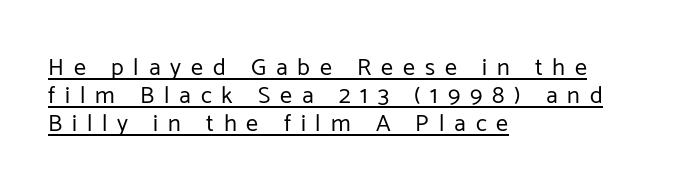
Q: Is the text bold? A: No.
Q: Is the text italic (slanted)? A: No, it is upright.
Q: Is the text underlined? A: Yes.
Q: How is the paragraph aligned? A: Left-aligned.
Q: Is the spacing between letters normal or unusually wide? A: Unusually wide.
